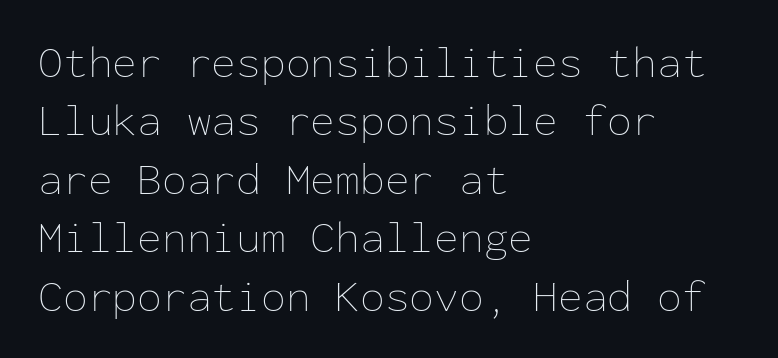
Q: Is the text bold? A: No.
Q: Is the text italic (slanted)? A: No, it is upright.
Q: Is the text underlined? A: No.
Q: How is the paragraph aligned? A: Left-aligned.
Q: Is the spacing between letters normal or unusually wide? A: Normal.
Q: Is the spacing between lines tight, normal or loose? A: Normal.
Q: Width (condensed, normal, or wide)? A: Normal.
Q: Stroke contrast? A: Low.
Q: x-height? A: Medium.
Q: Monospaced? A: Yes.
